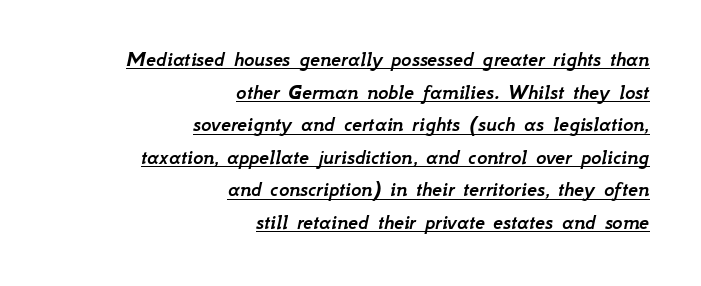
{"italic": "yes", "lean": "right", "slant_degrees": 12, "underline": "yes", "align": "right", "line_spacing": "normal", "line_spacing_ratio": 1.48, "letter_spacing": "normal", "letter_spacing_em": 0.0, "glyph_px": 22}
